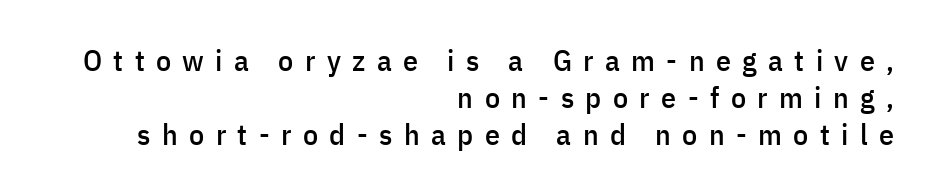
What kind of face is this? One without serifs — a sans. The letters advance in unequal steps, a hallmark of proportional type. The rendering inserts visible extra space after every character. The lettering holds an erect, upright posture throughout. Lines of text with bare space underneath.
